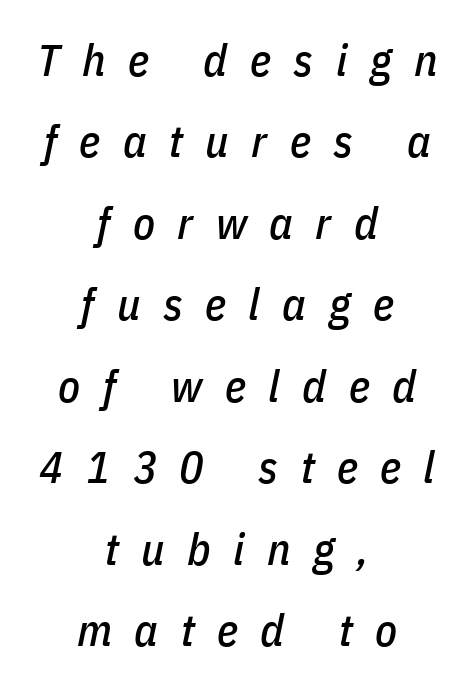
The image shows 45 px condensed type, italic (leaning right); set centered, line spacing 1.81x, unusually wide letter spacing (+0.5 em), not underlined; low stroke contrast and a medium x-height.
